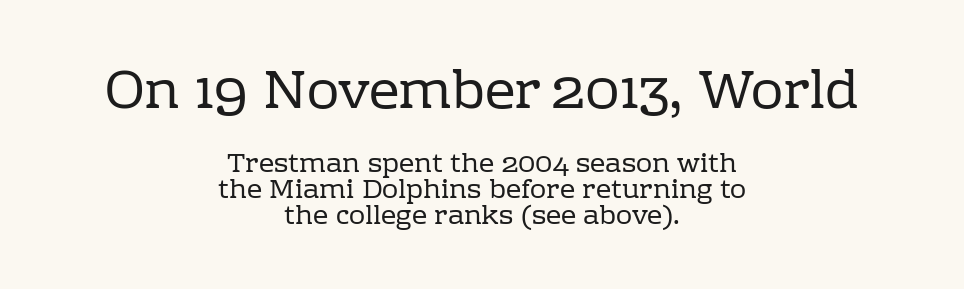
Q: Is the text bold? A: No.
Q: Is the text italic (slanted)? A: No, it is upright.
Q: Is the typeface a serif or a sans-serif typeface? A: Serif.
Q: Is the text underlined? A: No.
Q: How is the paragraph aligned? A: Centered.
Q: Is the spacing between letters normal or unusually wide? A: Normal.
Q: Is the spacing between lines tight, normal or loose? A: Tight.
Q: Which block of text is set in a larger size, the first (top) or the second (bottom)? A: The first (top) one.
Q: Width (condensed, normal, or wide)? A: Normal.
Q: Stroke contrast? A: Low.
Q: x-height? A: Medium.
Q: Monospaced? A: No.
